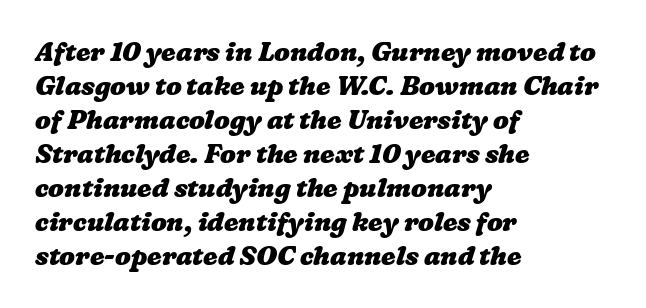
Q: Is the text bold? A: Yes.
Q: Is the text underlined? A: No.
Q: How is the paragraph aligned? A: Left-aligned.
Q: Is the spacing between letters normal or unusually wide? A: Normal.
Q: Is the spacing between lines tight, normal or loose? A: Normal.
